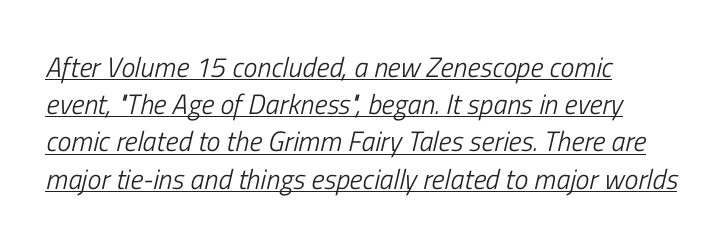
The image shows 28 px light, condensed type, italic (leaning right); set left-aligned, normal line spacing (1.33x), normal letter spacing, underlined; low stroke contrast and a medium x-height.
